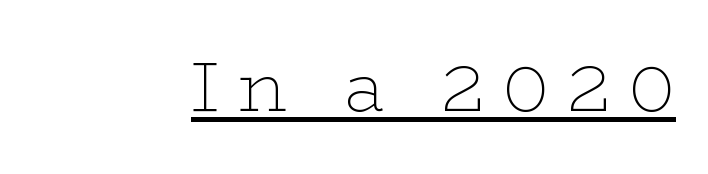
The image shows 69 px thin, wide serif type, upright; set unusually wide letter spacing (+0.27 em), underlined; low stroke contrast and a medium x-height.
